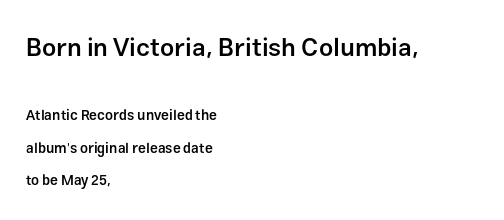
The face used here appears at its bigger size in the upper chunk. Alignment: flush left. A fair bit of extra ink — the face is semibold, not bold. These lines keep a tight, regular rhythm from letter to letter. The passage shown is not underscored anywhere.
